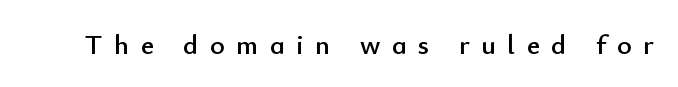
Each letter keeps its own natural width here, so spacing adapts to shape. Vertical strokes here are truly vertical. The gap between lines stays unmarked. What stands out about the letter spacing? Its width — letters are far apart. A sans-serif font was chosen for this passage.
